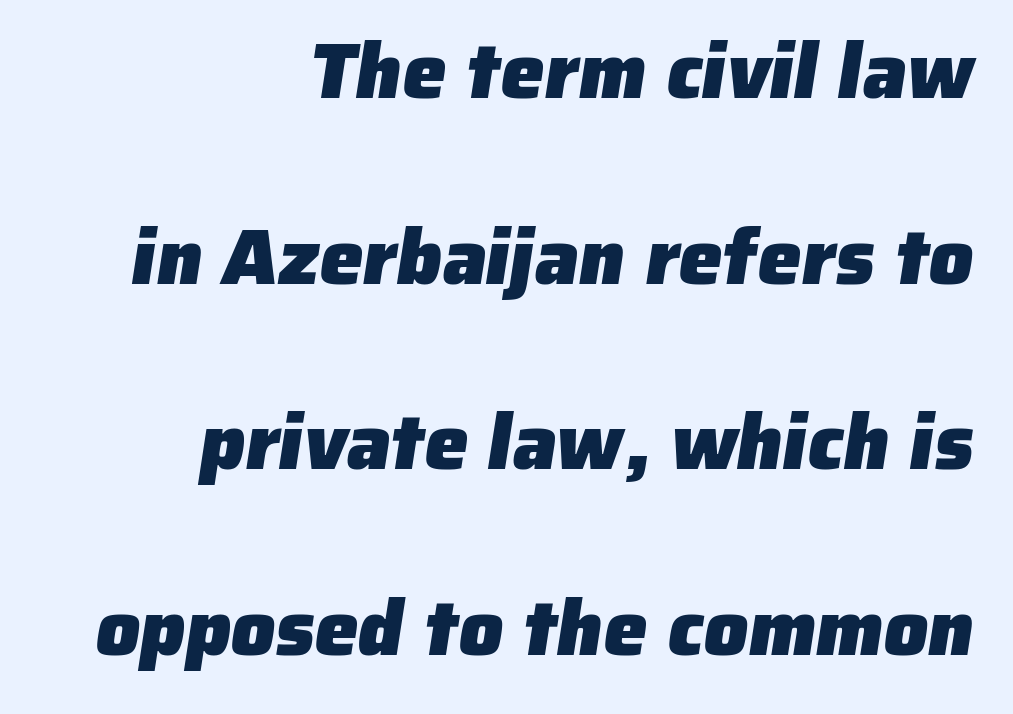
{"serif": "no", "bold": "yes", "weight": "heavy", "width": "normal", "stroke_contrast": "low", "x_height": "medium", "monospaced": "no", "underline": "no", "align": "right", "line_spacing": "loose", "line_spacing_ratio": 2.38, "letter_spacing": "normal", "letter_spacing_em": 0.0, "glyph_px": 78}
